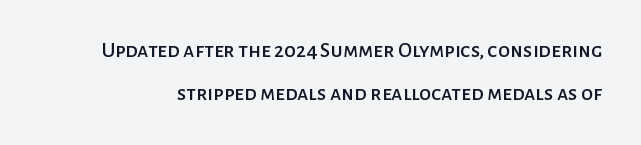
Q: Is the text italic (slanted)? A: No, it is upright.
Q: Is the text underlined? A: No.
Q: Is the spacing between letters normal or unusually wide? A: Normal.
Q: Is the spacing between lines tight, normal or loose? A: Loose.
